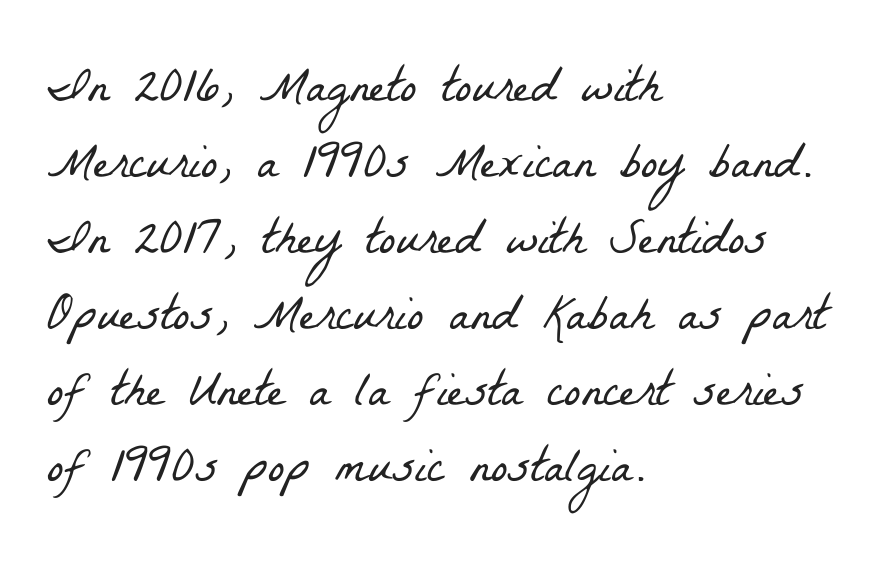
{"serif": "yes", "bold": "no", "weight": "light", "width": "condensed", "stroke_contrast": "low", "x_height": "medium", "monospaced": "no", "underline": "no", "align": "left", "line_spacing": "normal", "line_spacing_ratio": 1.52, "letter_spacing": "normal", "letter_spacing_em": 0.0, "glyph_px": 50}
